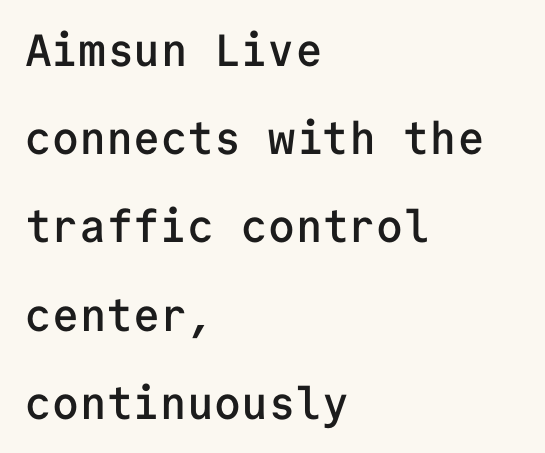
Moderately thickened strokes mark this as semibold type. You could count columns in this text — the font is strictly monospaced. The tracking reads as untouched default to a designer's eye. Alignment: flush left. The letters stand upright; this is a roman face. Widely set lines give the paragraph a tall, airy silhouette.
